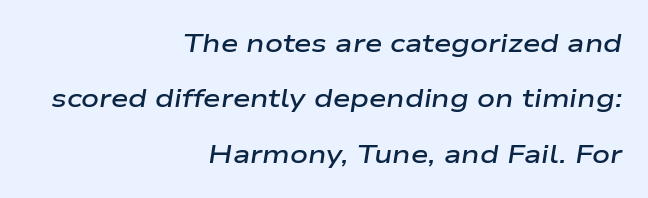
{"italic": "yes", "lean": "right", "slant_degrees": 9, "bold": "semi", "underline": "no", "align": "right", "line_spacing": "loose", "line_spacing_ratio": 2.22, "letter_spacing": "normal", "letter_spacing_em": 0.0, "glyph_px": 25}
